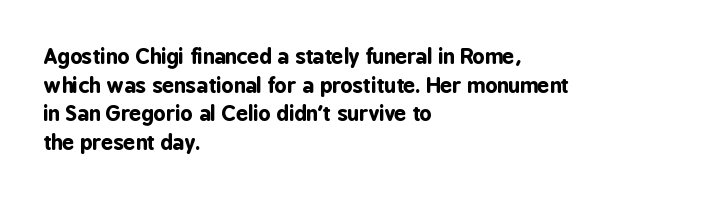
Notice how descenders clear the ascenders below comfortably — that's standard leading. Clear beneath every line of the passage. These lines are set flush left with a ragged right edge. The type sits square on the baseline with zero lean. Each word holds together tightly as a unit, with standard inter-letter gaps.
